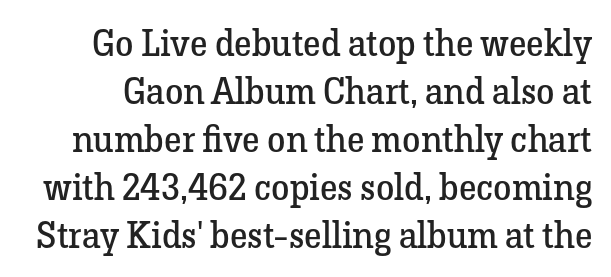
{"serif": "yes", "italic": "no", "bold": "no", "weight": "regular", "width": "normal", "stroke_contrast": "low", "x_height": "medium", "monospaced": "no", "underline": "no", "line_spacing": "normal", "line_spacing_ratio": 1.3, "letter_spacing": "normal", "letter_spacing_em": 0.0, "glyph_px": 37}
